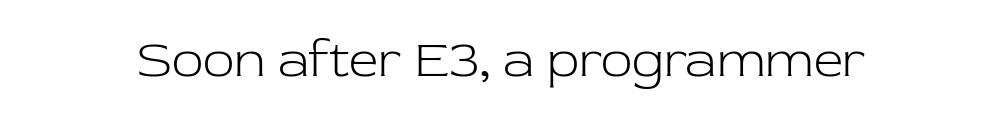
The image shows 52 px light serif type, upright; set normal letter spacing, not underlined; low stroke contrast and a medium x-height.
